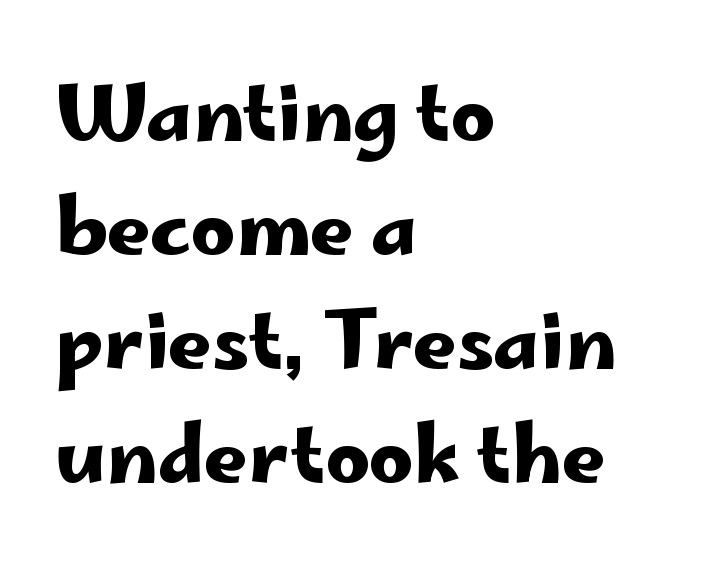
Is this a fixed-width face? No — the glyphs have proportional, varying widths. The gaps between neighbouring characters are ordinary and unremarkable. Horizontal bands of white between lines are of average thickness. These lines stack with their left ends in a neat column.
